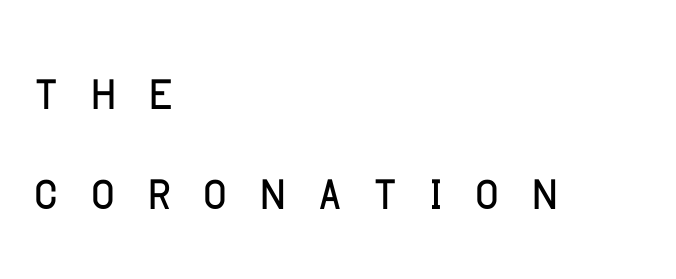
Q: Is the text italic (slanted)? A: No, it is upright.
Q: Is the typeface a serif or a sans-serif typeface? A: Sans-serif.
Q: Is the text underlined? A: No.
Q: How is the paragraph aligned? A: Left-aligned.
Q: Is the spacing between letters normal or unusually wide? A: Unusually wide.
Q: Is the spacing between lines tight, normal or loose? A: Normal.
Q: Width (condensed, normal, or wide)? A: Condensed.
Q: Stroke contrast? A: Low.
Q: x-height? A: Large.
Q: Monospaced? A: No.
